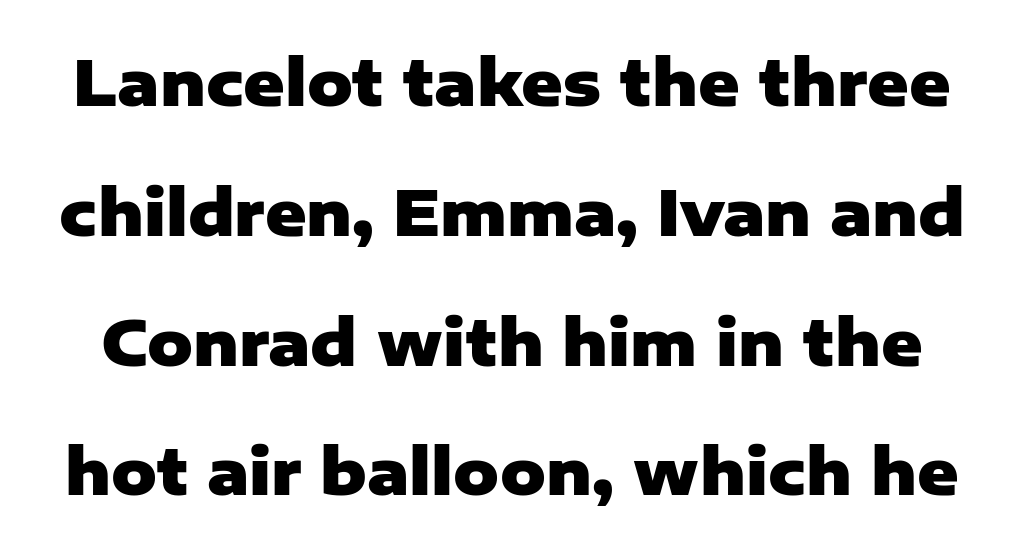
This rendering employs a face without finishing strokes, i.e., a sans-serif. A great deal of white space separates one row of letters from the next. The typesetting leans heavy: a genuine bold. Characters remain perfectly vertical along every line. Decoration check: the copy has no underline.
